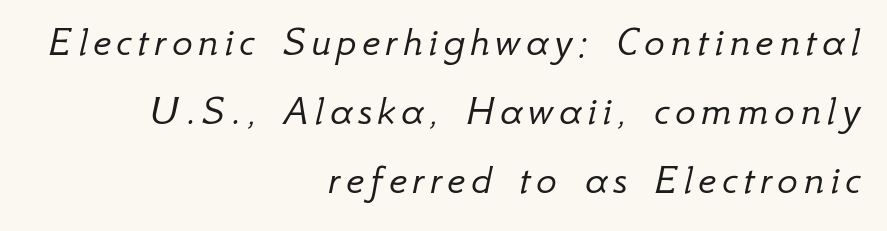
A typesetter would call this proportional, since set widths differ per character. Looking at the ascenders, they clearly lean. A typesetter would call this leading conventional body-copy spacing. The text block is weighted toward the right margin, trailing off unevenly leftward. No word sits above an underline. Summary of weight: not heavy and not bold.
